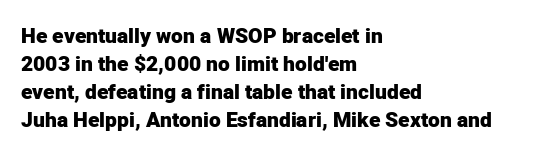
Q: Is the text bold? A: Yes.
Q: Is the text italic (slanted)? A: No, it is upright.
Q: Is the text underlined? A: No.
Q: How is the paragraph aligned? A: Left-aligned.
Q: Is the spacing between letters normal or unusually wide? A: Normal.
Q: Is the spacing between lines tight, normal or loose? A: Normal.
